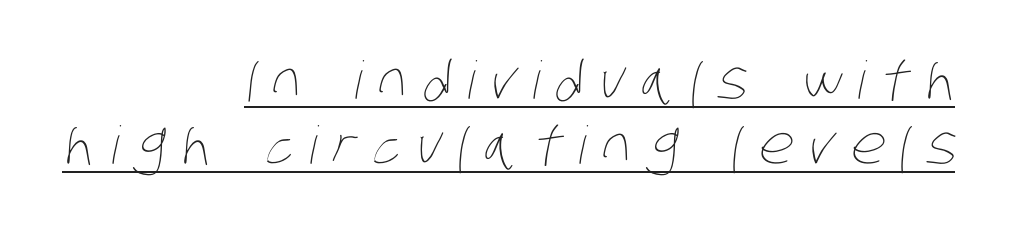
{"bold": "no", "weight": "thin", "width": "condensed", "stroke_contrast": "low", "x_height": "large", "monospaced": "no", "underline": "yes", "align": "right", "line_spacing": "normal", "line_spacing_ratio": 1.25, "letter_spacing": "wide", "letter_spacing_em": 0.31, "glyph_px": 52}
